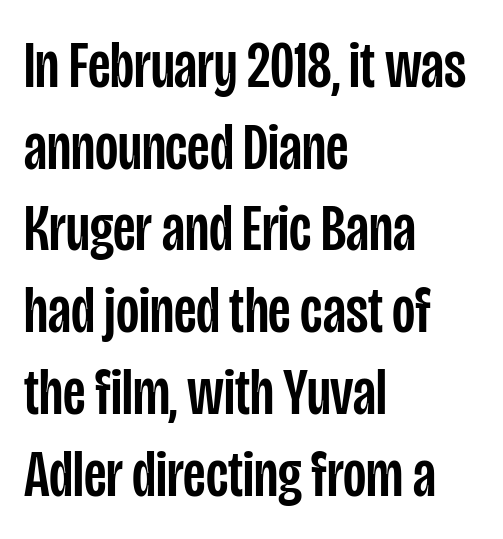
The characters display no serif detailing; their extremities are plain. The specimen omits any rule beneath the text block's lines. This sample has the flowing, uneven cadence of proportional lettering. Letter spacing: default. Designer's note — italics off, roman on. The typesetter chose a ragged-right arrangement here.
